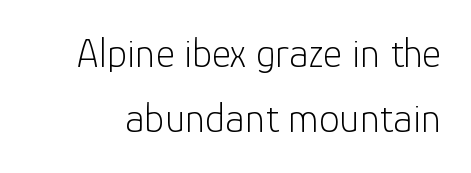
The image shows 41 px light sans-serif type, upright; set normal line spacing (1.59x), normal letter spacing, not underlined; low stroke contrast and a medium x-height.
